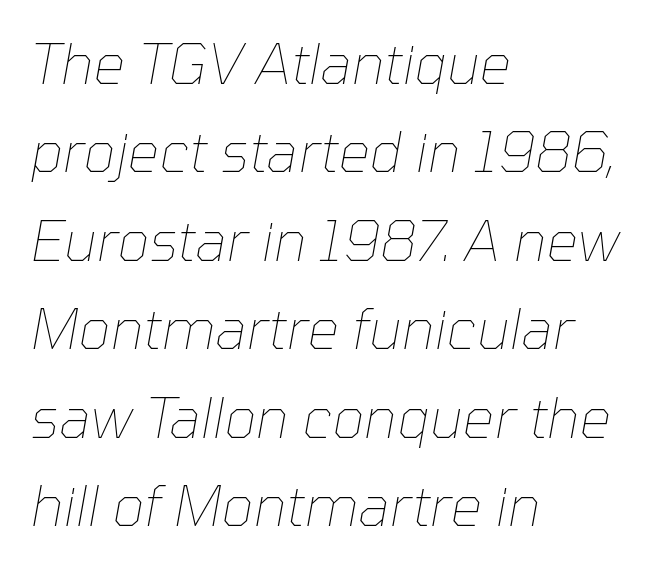
{"italic": "yes", "lean": "right", "slant_degrees": 10, "bold": "no", "weight": "thin", "width": "normal", "stroke_contrast": "low", "x_height": "medium", "monospaced": "no", "underline": "no", "align": "left", "line_spacing": "normal", "line_spacing_ratio": 1.58, "letter_spacing": "normal", "letter_spacing_em": 0.0, "glyph_px": 56}
